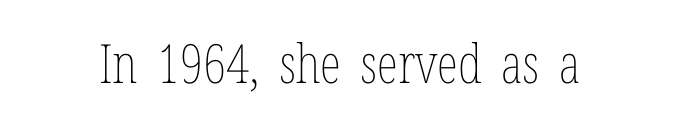
Q: Is the text bold? A: No.
Q: Is the text italic (slanted)? A: No, it is upright.
Q: Is the text underlined? A: No.
Q: Is the spacing between letters normal or unusually wide? A: Normal.
Q: Width (condensed, normal, or wide)? A: Condensed.
Q: Stroke contrast? A: Low.
Q: x-height? A: Medium.
Q: Monospaced? A: No.
